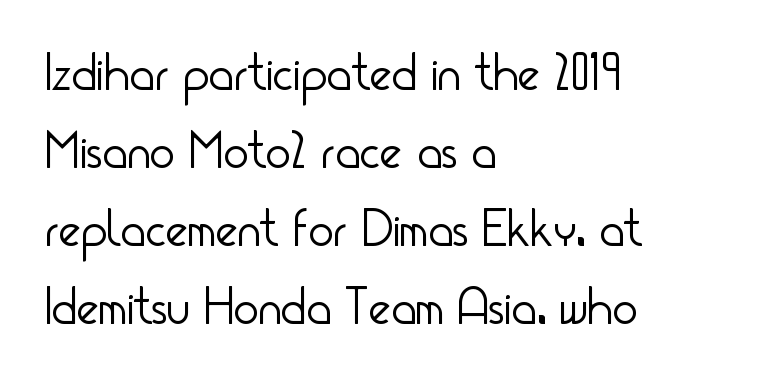
Q: Is the text bold? A: No.
Q: Is the text italic (slanted)? A: No, it is upright.
Q: Is the typeface a serif or a sans-serif typeface? A: Sans-serif.
Q: Is the text underlined? A: No.
Q: How is the paragraph aligned? A: Left-aligned.
Q: Is the spacing between letters normal or unusually wide? A: Normal.
Q: Is the spacing between lines tight, normal or loose? A: Normal.
Q: Width (condensed, normal, or wide)? A: Condensed.
Q: Stroke contrast? A: Low.
Q: x-height? A: Small.
Q: Monospaced? A: No.
